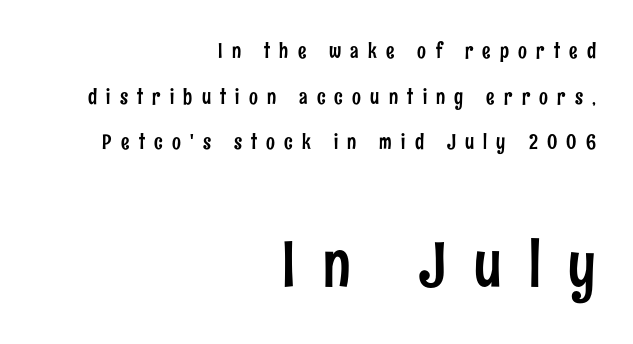
Q: Is the text italic (slanted)? A: No, it is upright.
Q: Is the typeface a serif or a sans-serif typeface? A: Sans-serif.
Q: Is the text underlined? A: No.
Q: How is the paragraph aligned? A: Right-aligned.
Q: Is the spacing between letters normal or unusually wide? A: Unusually wide.
Q: Is the spacing between lines tight, normal or loose? A: Loose.
Q: Which block of text is set in a larger size, the first (top) or the second (bottom)? A: The second (bottom) one.
Q: Width (condensed, normal, or wide)? A: Condensed.
Q: Stroke contrast? A: Low.
Q: x-height? A: Medium.
Q: Monospaced? A: No.
